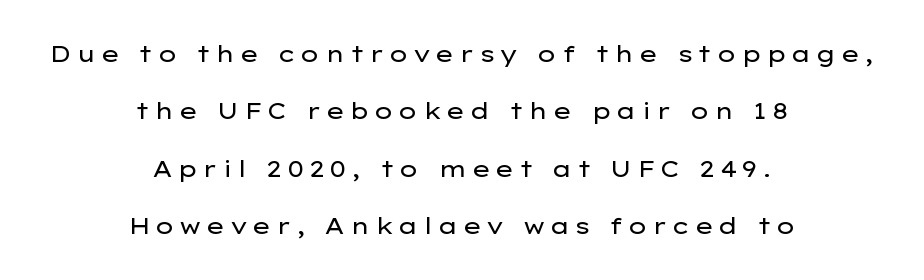
The specimen reads as upright at a glance. Is the block centered? Yes — each line is placed symmetrically about the middle. Stroke mass is kept to a normal reading level or below. Anything drawn beneath the words? Only blank space. Baseline-to-baseline distance is far greater than the letter height.
